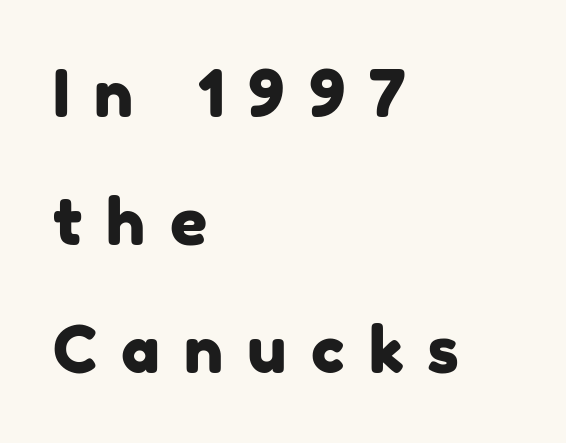
{"serif": "no", "width": "normal", "stroke_contrast": "low", "x_height": "medium", "monospaced": "no", "underline": "no", "align": "left", "line_spacing": "loose", "line_spacing_ratio": 1.97, "letter_spacing": "wide", "letter_spacing_em": 0.37, "glyph_px": 65}
